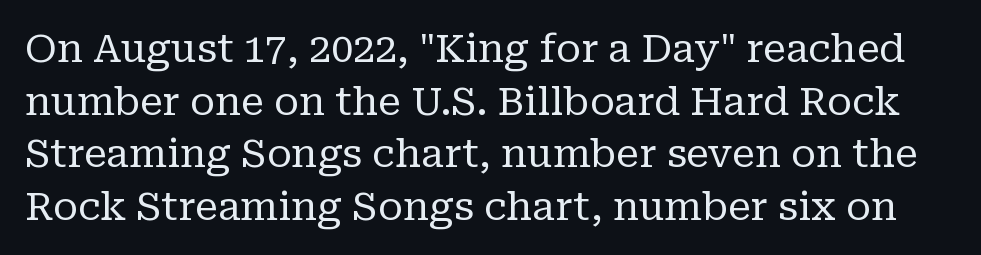
The line texture is even and compact thanks to regular tracking. These glyphs show unthickened strokes, regular width or finer. This rendering features lettering with no underline. You could not count columns in this text — the font is proportionally spaced. Vertically, the passage feels balanced, rows spaced as you'd expect.
